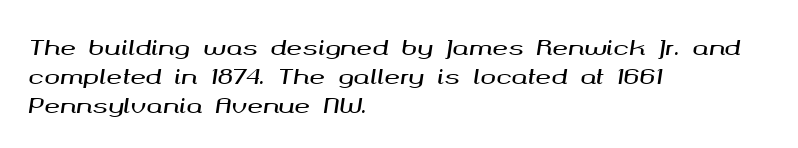
{"italic": "yes", "lean": "right", "slant_degrees": 8, "underline": "no", "align": "left", "line_spacing": "normal", "line_spacing_ratio": 1.38, "letter_spacing": "normal", "letter_spacing_em": 0.0, "glyph_px": 21}
